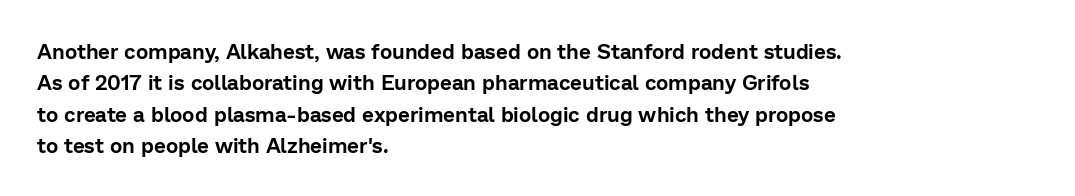
Q: Is the text italic (slanted)? A: No, it is upright.
Q: Is the text underlined? A: No.
Q: How is the paragraph aligned? A: Left-aligned.
Q: Is the spacing between letters normal or unusually wide? A: Normal.
Q: Is the spacing between lines tight, normal or loose? A: Normal.
